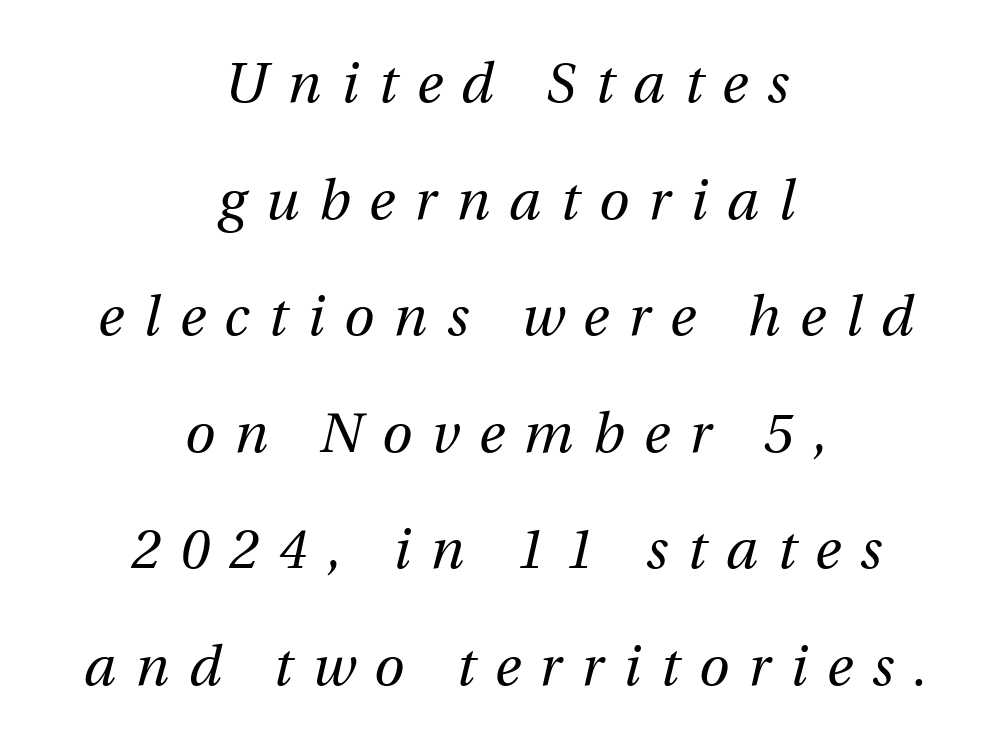
Q: Is the text bold? A: No.
Q: Is the text italic (slanted)? A: Yes, it leans right by about 12 degrees.
Q: Is the text underlined? A: No.
Q: How is the paragraph aligned? A: Centered.
Q: Is the spacing between letters normal or unusually wide? A: Unusually wide.
Q: Is the spacing between lines tight, normal or loose? A: Loose.
Q: Width (condensed, normal, or wide)? A: Normal.
Q: Stroke contrast? A: Medium.
Q: x-height? A: Medium.
Q: Monospaced? A: No.
